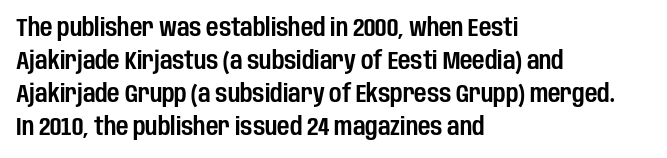
{"italic": "no", "underline": "no", "align": "left", "line_spacing": "normal", "line_spacing_ratio": 1.38, "letter_spacing": "normal", "letter_spacing_em": 0.0, "glyph_px": 24}
